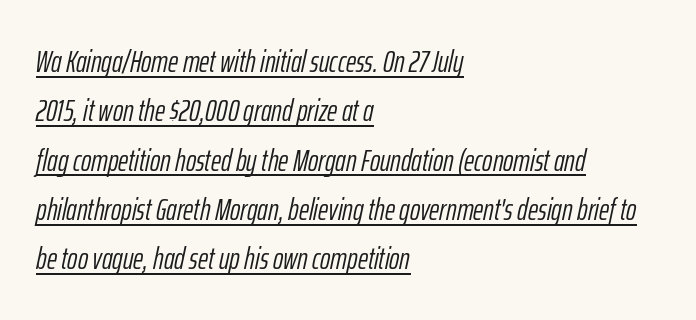
Q: Is the text bold? A: No.
Q: Is the text italic (slanted)? A: Yes, it leans right by about 12 degrees.
Q: Is the text underlined? A: Yes.
Q: How is the paragraph aligned? A: Left-aligned.
Q: Is the spacing between letters normal or unusually wide? A: Normal.
Q: Is the spacing between lines tight, normal or loose? A: Normal.
Q: Width (condensed, normal, or wide)? A: Condensed.
Q: Stroke contrast? A: Low.
Q: x-height? A: Medium.
Q: Monospaced? A: No.
